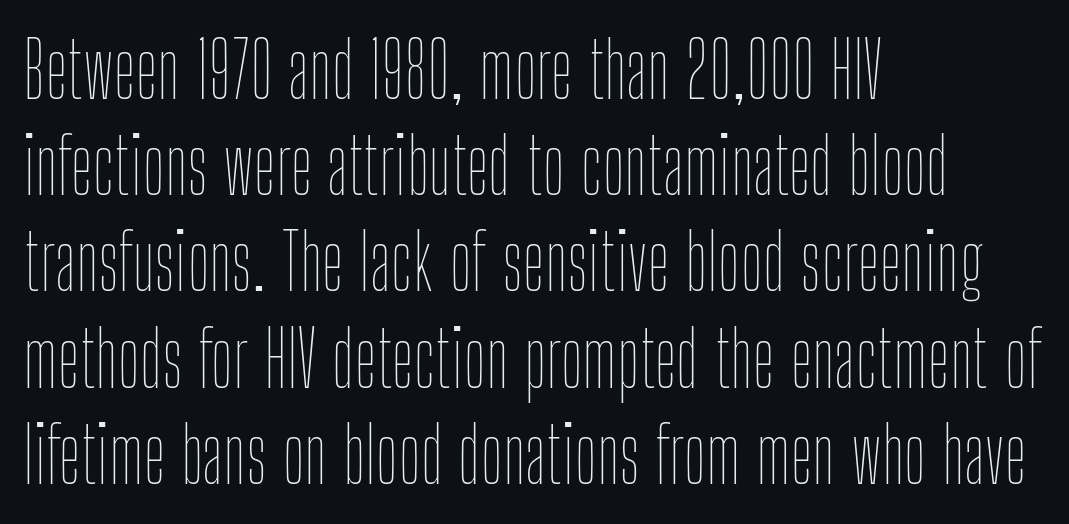
{"italic": "no", "bold": "no", "weight": "thin", "width": "condensed", "stroke_contrast": "low", "x_height": "medium", "monospaced": "no", "underline": "no", "align": "left", "line_spacing": "normal", "line_spacing_ratio": 1.25, "letter_spacing": "normal", "letter_spacing_em": 0.0, "glyph_px": 77}
